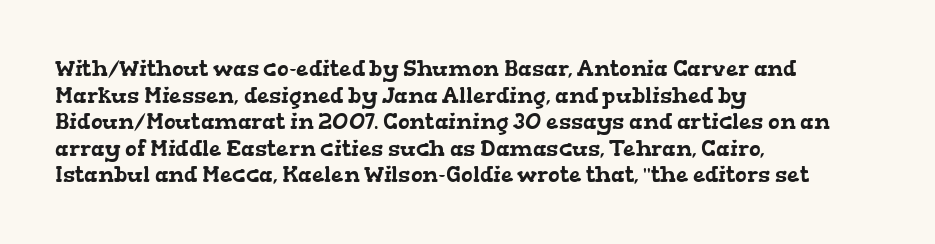
{"underline": "no", "align": "left", "line_spacing_ratio": 1.21, "letter_spacing": "normal", "letter_spacing_em": 0.0, "glyph_px": 22}
